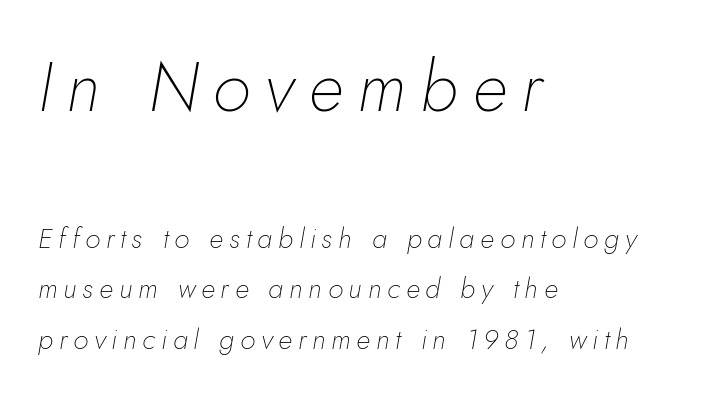
Q: Is the text bold? A: No.
Q: Is the text italic (slanted)? A: Yes, it leans right by about 10 degrees.
Q: Is the text underlined? A: No.
Q: How is the paragraph aligned? A: Left-aligned.
Q: Is the spacing between letters normal or unusually wide? A: Unusually wide.
Q: Which block of text is set in a larger size, the first (top) or the second (bottom)? A: The first (top) one.
Q: Width (condensed, normal, or wide)? A: Normal.
Q: Stroke contrast? A: Low.
Q: x-height? A: Small.
Q: Monospaced? A: No.
